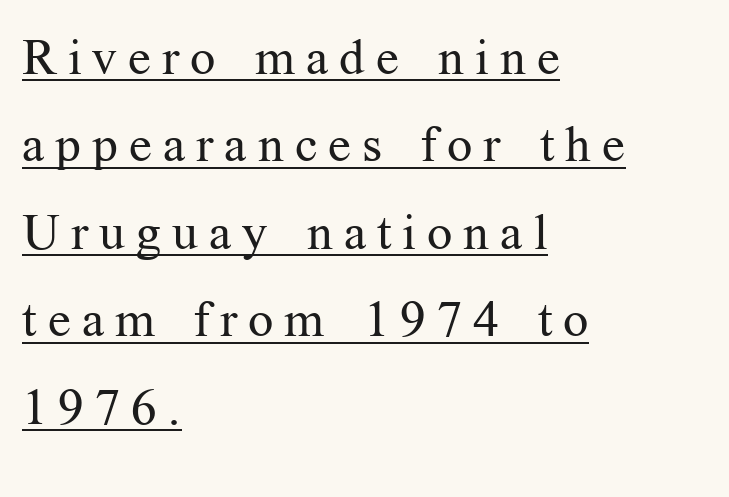
{"serif": "yes", "italic": "no", "bold": "no", "weight": "regular", "width": "normal", "stroke_contrast": "medium", "x_height": "medium", "monospaced": "no", "underline": "yes", "align": "left", "line_spacing_ratio": 1.75, "letter_spacing": "wide", "letter_spacing_em": 0.22, "glyph_px": 50}
